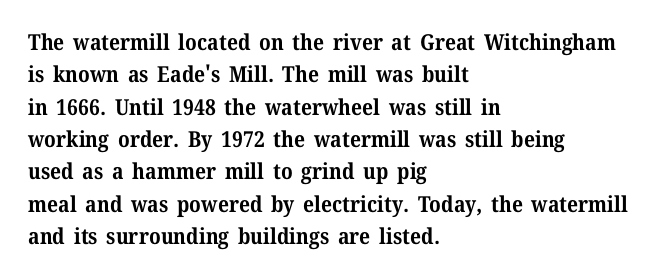
The image shows 22 px bold type, upright; set left-aligned, normal line spacing (1.47x), normal letter spacing, not underlined.
